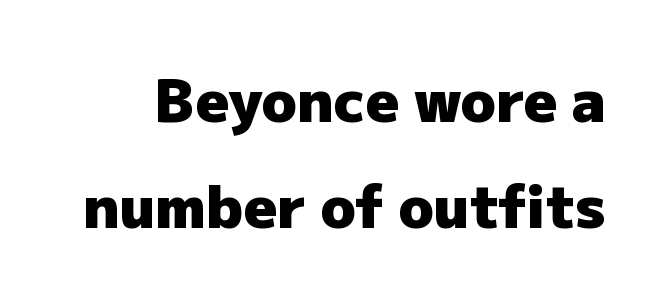
The image shows 58 px heavy sans-serif type, upright; set line spacing 1.83x, normal letter spacing, not underlined; low stroke contrast and a medium x-height.
